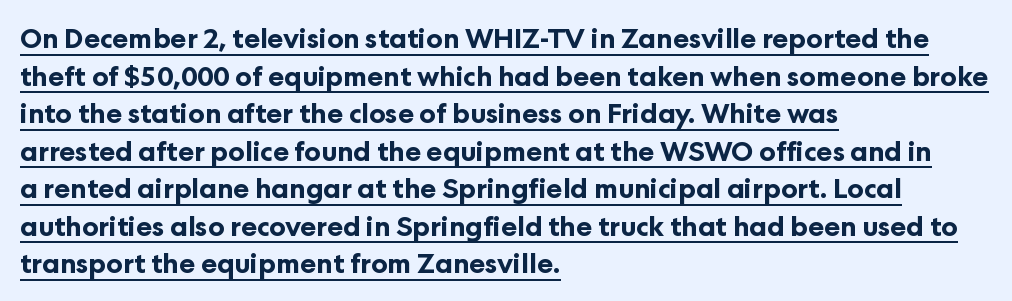
The compositor pushed each line to the left boundary. A dark, heavy texture on the line: the type is bold. Does the leading feel generous? No, just average. The horizontal fit of the characters is conventional and even. The letters stand upright; this is a roman face.
